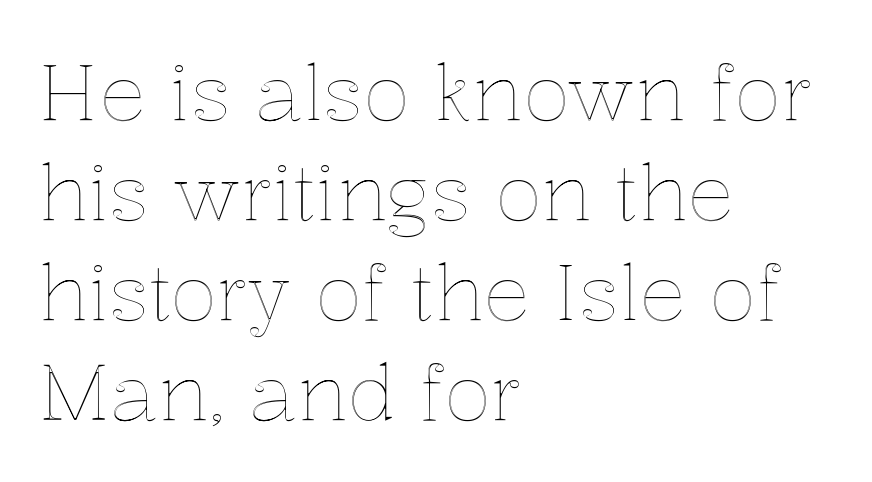
You can tell it's not italic because the verticals are truly vertical. Here the designer chose a conventional face with non-uniform glyph widths. These lines are set flush left with a ragged right edge. This block has exactly the height ordinary leading produces. This rendering features lettering with no underline. Look at the tracking — it's just the regular setting, nothing added.
